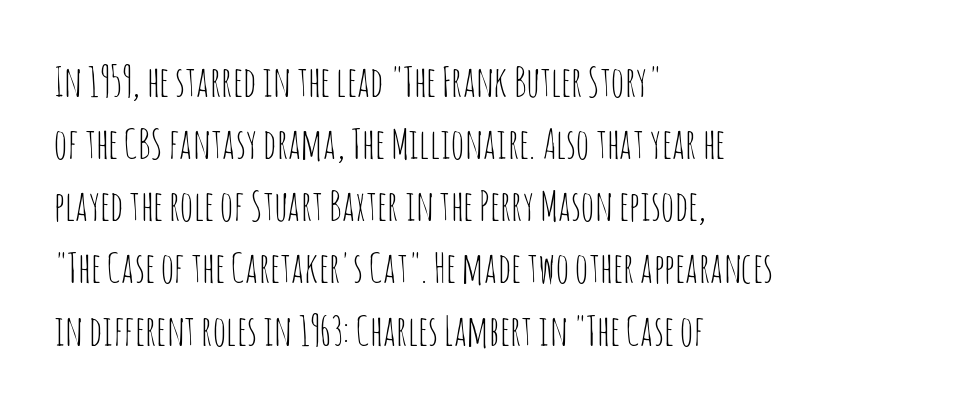
The image shows 42 px thin, condensed sans-serif type, upright; set left-aligned, normal line spacing (1.48x), normal letter spacing, not underlined; low stroke contrast and a large x-height.
